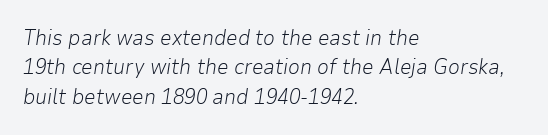
The image shows 21 px text type, italic (leaning right); set left-aligned, normal line spacing (1.4x), normal letter spacing, not underlined.
